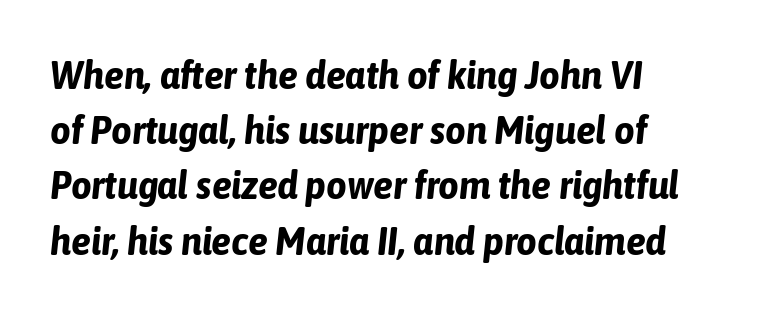
Honestly, the row spacing looks completely unremarkable. The sample has been set heavy, in full bold. The specimen reads as italic at a glance. The passage shown is not underscored anywhere. Here the glyphs are tracked normally, forming tight word shapes. The text block is weighted toward the left margin, trailing off unevenly rightward.
